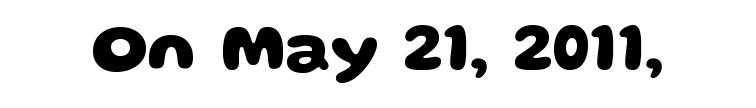
{"serif": "no", "bold": "yes", "weight": "heavy", "width": "wide", "stroke_contrast": "low", "x_height": "large", "monospaced": "no", "underline": "no", "letter_spacing": "normal", "letter_spacing_em": 0.0, "glyph_px": 69}
